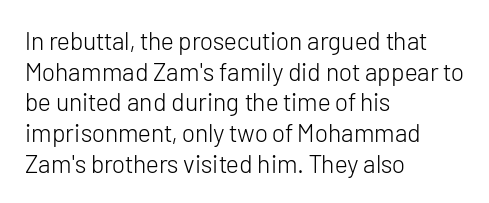
The image shows 25 px text type, upright; set left-aligned, line spacing 1.23x, normal letter spacing, not underlined.
